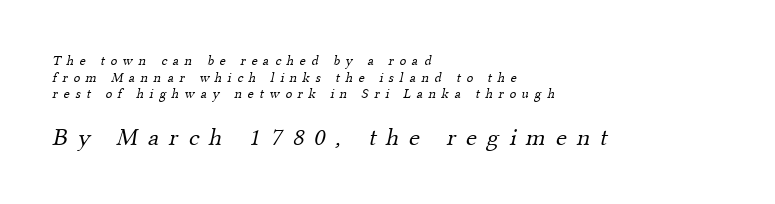
Q: Is the text bold? A: No.
Q: Is the text underlined? A: No.
Q: How is the paragraph aligned? A: Left-aligned.
Q: Is the spacing between letters normal or unusually wide? A: Unusually wide.
Q: Which block of text is set in a larger size, the first (top) or the second (bottom)? A: The second (bottom) one.
